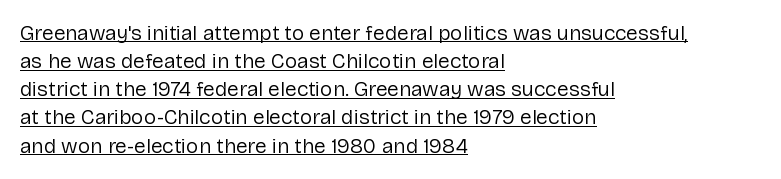
{"italic": "no", "bold": "no", "underline": "yes", "align": "left", "line_spacing": "normal", "line_spacing_ratio": 1.34, "letter_spacing": "normal", "letter_spacing_em": 0.0, "glyph_px": 21}
